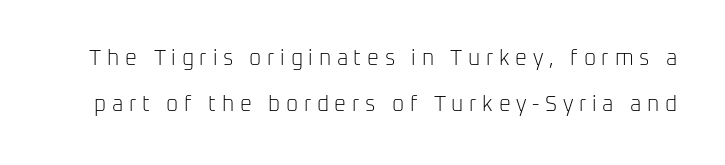
The image shows 21 px text type, upright; set loose line spacing (2.2x), unusually wide letter spacing (+0.27 em), not underlined.
